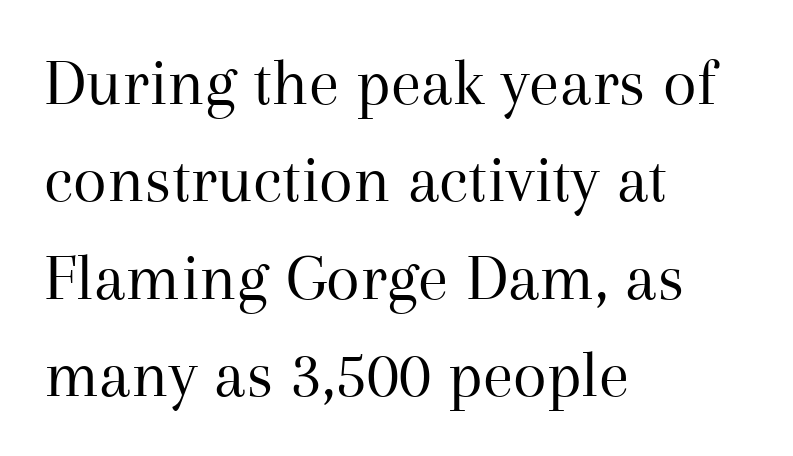
Q: Is the text bold? A: No.
Q: Is the text italic (slanted)? A: No, it is upright.
Q: Is the typeface a serif or a sans-serif typeface? A: Serif.
Q: Is the text underlined? A: No.
Q: How is the paragraph aligned? A: Left-aligned.
Q: Is the spacing between letters normal or unusually wide? A: Normal.
Q: Is the spacing between lines tight, normal or loose? A: Normal.
Q: Width (condensed, normal, or wide)? A: Normal.
Q: Stroke contrast? A: Medium.
Q: x-height? A: Medium.
Q: Monospaced? A: No.
